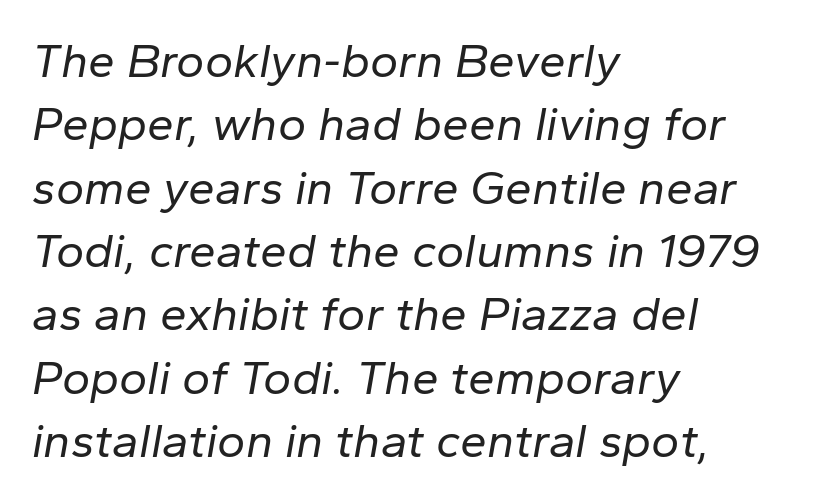
Q: Is the text bold? A: No.
Q: Is the text italic (slanted)? A: Yes, it leans right by about 10 degrees.
Q: Is the text underlined? A: No.
Q: How is the paragraph aligned? A: Left-aligned.
Q: Is the spacing between letters normal or unusually wide? A: Normal.
Q: Is the spacing between lines tight, normal or loose? A: Normal.
Q: Width (condensed, normal, or wide)? A: Normal.
Q: Stroke contrast? A: Low.
Q: x-height? A: Medium.
Q: Monospaced? A: No.
